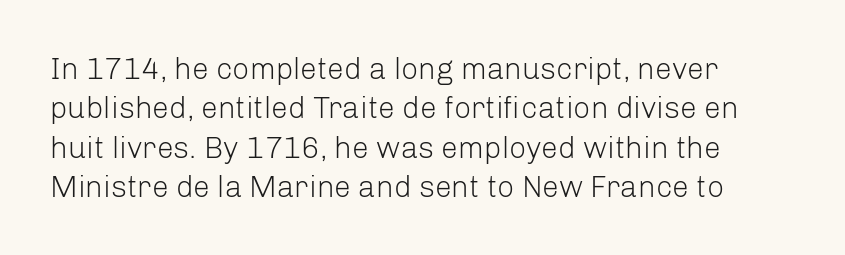
{"serif": "no", "italic": "no", "bold": "no", "weight": "light", "width": "normal", "stroke_contrast": "low", "x_height": "medium", "monospaced": "no", "underline": "no", "align": "left", "line_spacing": "normal", "line_spacing_ratio": 1.31, "letter_spacing": "normal", "letter_spacing_em": 0.0, "glyph_px": 30}
